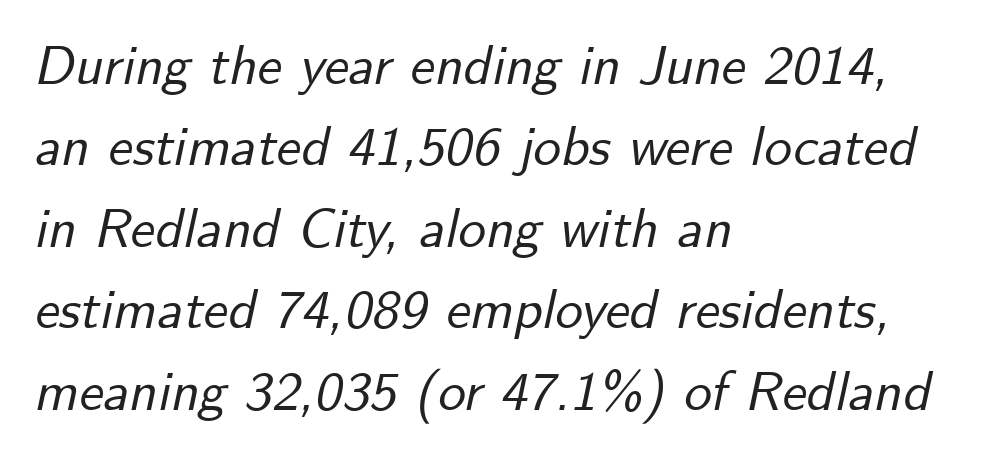
Compared with typical paragraphs, the rows here are spaced about the same. Left-aligned paragraph, ragged on the right. If you drew a line through each stem, it would be angled. Bare-footed words on every line. Observe the ordinary spacing: letters are neighbours, not strangers.
